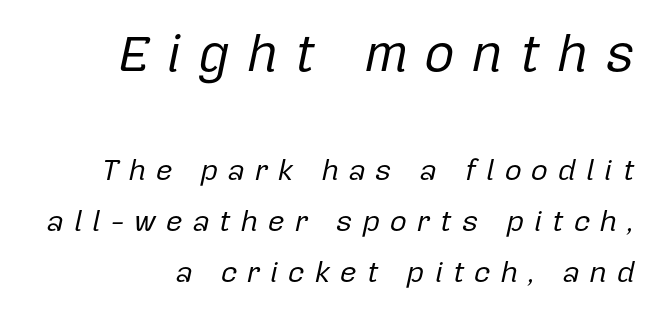
Q: Is the text bold? A: No.
Q: Is the text italic (slanted)? A: Yes, it leans right by about 12 degrees.
Q: Is the text underlined? A: No.
Q: How is the paragraph aligned? A: Right-aligned.
Q: Is the spacing between letters normal or unusually wide? A: Unusually wide.
Q: Is the spacing between lines tight, normal or loose? A: Normal.
Q: Which block of text is set in a larger size, the first (top) or the second (bottom)? A: The first (top) one.
Q: Width (condensed, normal, or wide)? A: Normal.
Q: Stroke contrast? A: Low.
Q: x-height? A: Medium.
Q: Monospaced? A: No.
